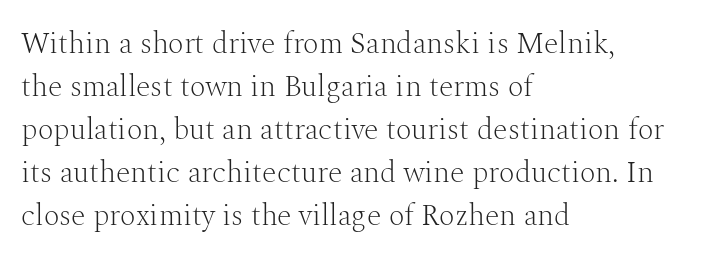
{"serif": "yes", "italic": "no", "bold": "no", "weight": "light", "width": "normal", "stroke_contrast": "medium", "x_height": "medium", "monospaced": "no", "underline": "no", "align": "left", "line_spacing": "normal", "line_spacing_ratio": 1.43, "letter_spacing": "normal", "letter_spacing_em": 0.0, "glyph_px": 30}
